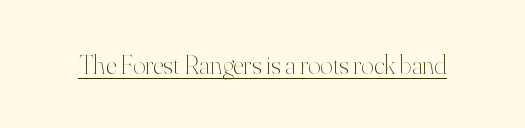
Q: Is the text bold? A: No.
Q: Is the text italic (slanted)? A: No, it is upright.
Q: Is the text underlined? A: Yes.
Q: Is the spacing between letters normal or unusually wide? A: Normal.
